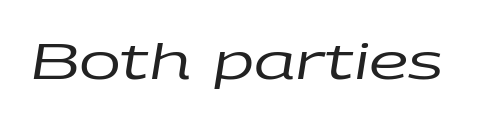
The passage shown leans; its letterforms are oblique. Note the varied advance widths — an 'i' is clearly narrower than an 'm'. Descenders are the only things crossing below the line. Vertical stems look standard width or narrower in stroke.
